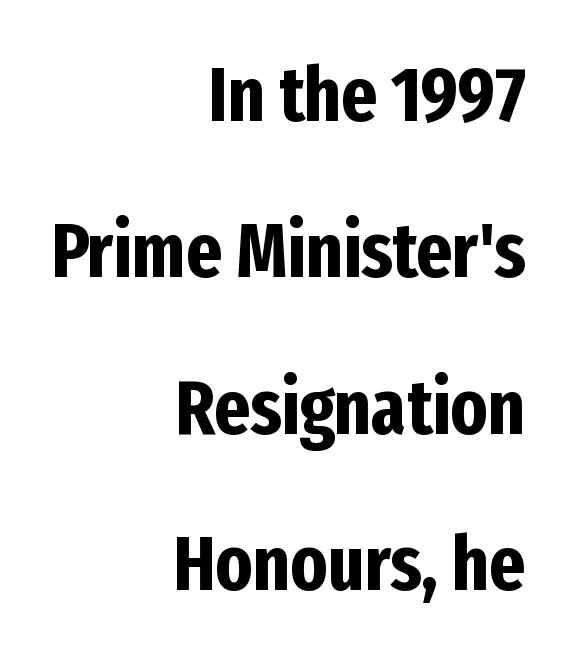
The image shows 77 px bold, condensed sans-serif type, upright; set right-aligned, loose line spacing (2.03x), normal letter spacing, not underlined; low stroke contrast and a medium x-height.
